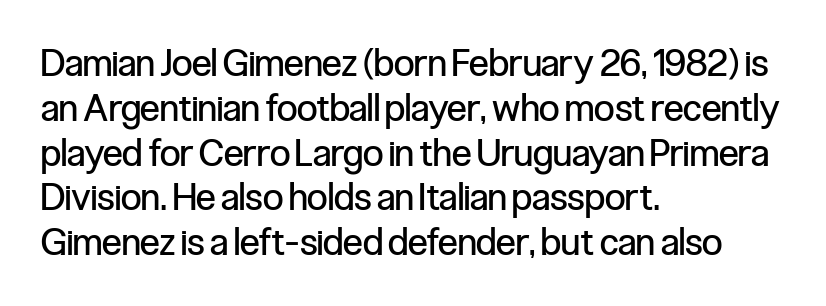
{"serif": "no", "italic": "no", "bold": "no", "weight": "regular", "width": "condensed", "stroke_contrast": "low", "x_height": "medium", "monospaced": "no", "underline": "no", "align": "left", "line_spacing_ratio": 1.21, "letter_spacing": "normal", "letter_spacing_em": 0.0, "glyph_px": 37}
